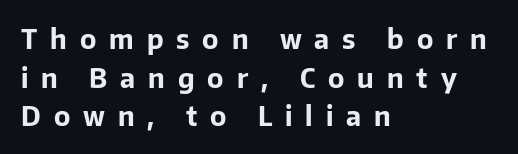
The image shows 27 px bold type, upright; set left-aligned, normal line spacing (1.43x), unusually wide letter spacing (+0.48 em), not underlined.
